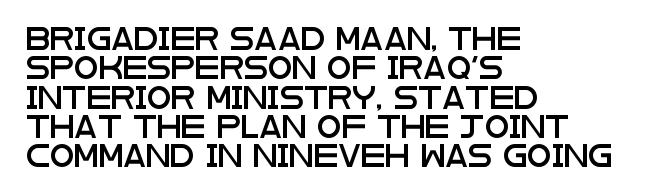
The image shows 22 px text type, upright; set left-aligned, normal line spacing (1.33x), normal letter spacing, not underlined.
